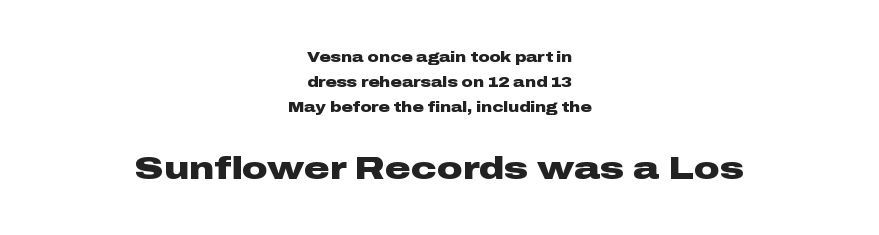
Grotesque or geometric, the face here clearly has no serifs. What stands out about the letter spacing? Nothing — it is the standard amount. Casual observation: everything's sitting right in the middle. Compare the two chunks: the lower has the greater cap height. In terms of weight, the rendering is a true, heavy bold.
